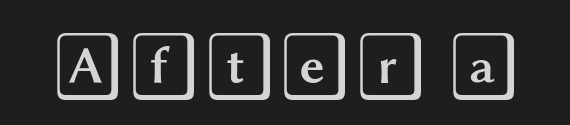
There is no visible air inserted between adjacent glyphs. Honestly, there is no underline to notice here at all. In terms of posture, this sample is upright.
